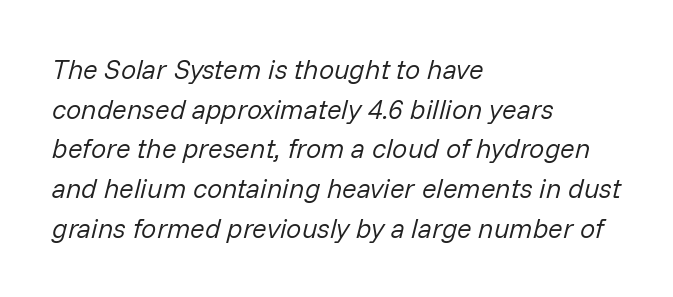
{"italic": "yes", "lean": "right", "slant_degrees": 14, "bold": "no", "underline": "no", "align": "left", "line_spacing": "normal", "line_spacing_ratio": 1.47, "letter_spacing": "normal", "letter_spacing_em": 0.0, "glyph_px": 27}
